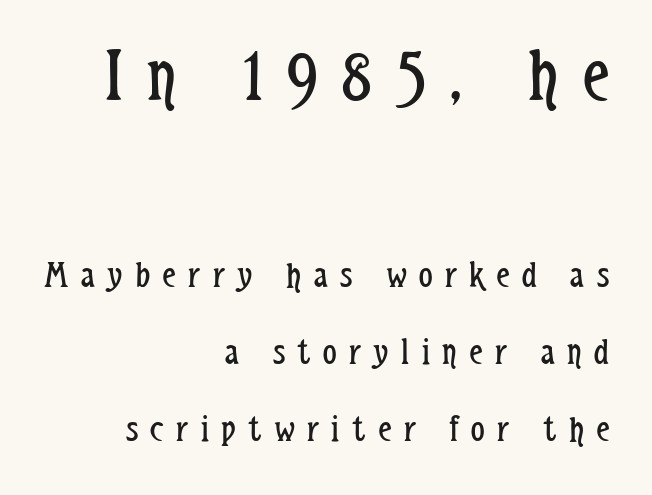
Letter spacing: wide. No italicization has been applied; the sample stays upright. You could not count columns in this text — the font is proportionally spaced. Where is the straight margin? On the right. Note: no serifs on the glyphs.
